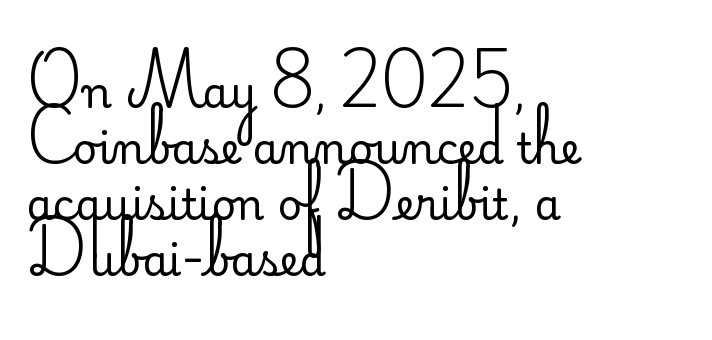
The image shows 42 px regular-weight sans-serif type, upright; set left-aligned, normal line spacing (1.33x), normal letter spacing, not underlined; low stroke contrast and a small x-height.
